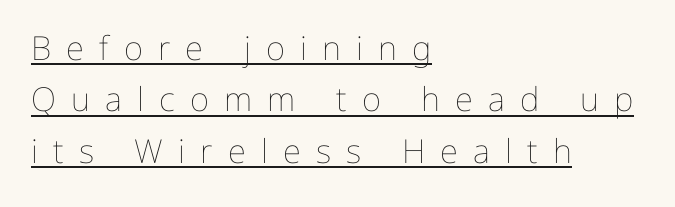
The image shows 33 px thin type, upright; set left-aligned, normal line spacing (1.56x), unusually wide letter spacing (+0.46 em), underlined; low stroke contrast and a medium x-height.
